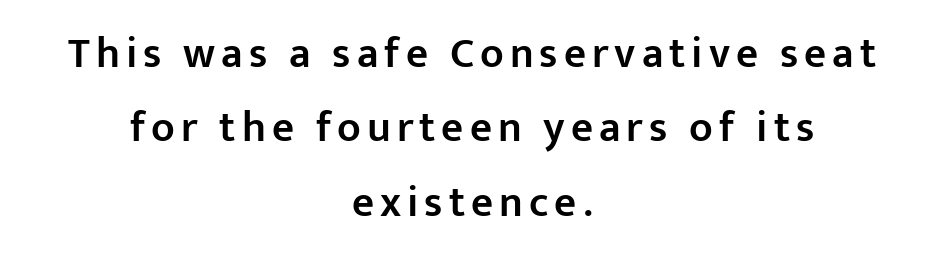
{"serif": "no", "italic": "no", "bold": "semi", "weight": "semibold", "width": "normal", "stroke_contrast": "low", "x_height": "medium", "monospaced": "no", "underline": "no", "align": "center", "line_spacing_ratio": 1.73, "glyph_px": 43}
